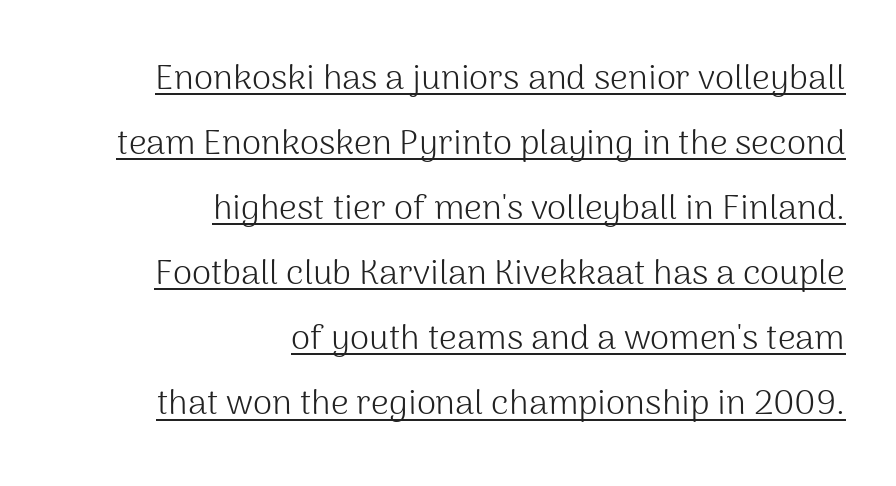
{"serif": "no", "italic": "no", "bold": "no", "weight": "light", "width": "normal", "stroke_contrast": "medium", "x_height": "medium", "monospaced": "no", "underline": "yes", "align": "right", "line_spacing_ratio": 1.86, "letter_spacing": "normal", "letter_spacing_em": 0.0, "glyph_px": 35}
